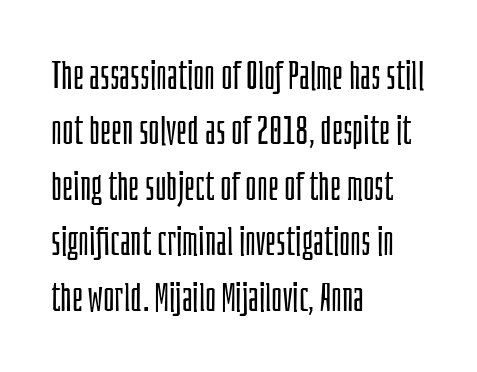
{"serif": "no", "italic": "no", "bold": "no", "weight": "light", "width": "condensed", "stroke_contrast": "low", "x_height": "large", "monospaced": "no", "underline": "no", "align": "left", "line_spacing": "normal", "line_spacing_ratio": 1.42, "letter_spacing": "normal", "letter_spacing_em": 0.0, "glyph_px": 39}
